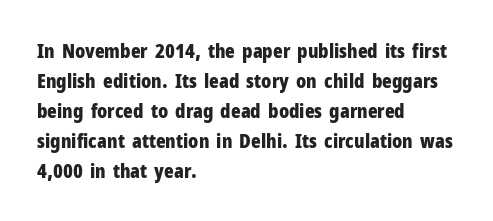
{"italic": "no", "bold": "yes", "underline": "no", "align": "left", "line_spacing": "normal", "line_spacing_ratio": 1.5, "letter_spacing": "normal", "letter_spacing_em": 0.0, "glyph_px": 20}
